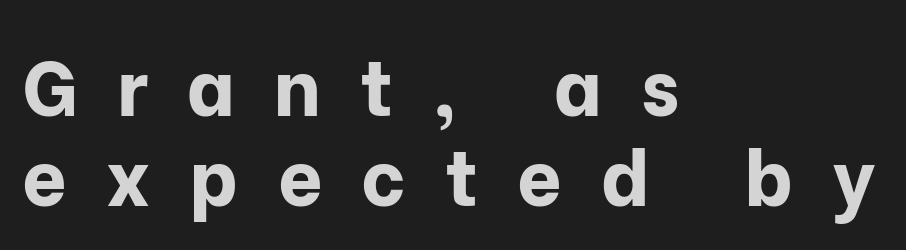
The image shows 78 px bold sans-serif type, upright; set left-aligned, line spacing 1.16x, unusually wide letter spacing (+0.5 em), not underlined; low stroke contrast and a medium x-height.
